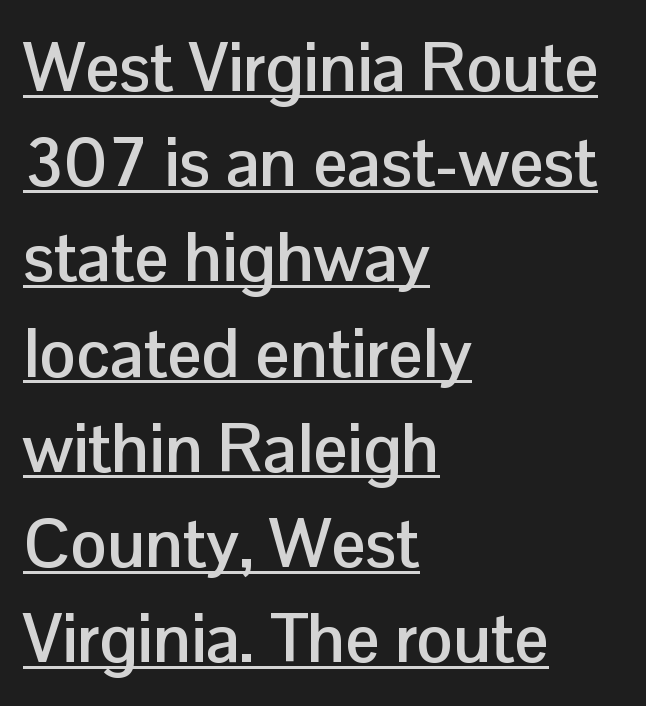
Q: Is the text bold? A: Yes.
Q: Is the text italic (slanted)? A: No, it is upright.
Q: Is the typeface a serif or a sans-serif typeface? A: Sans-serif.
Q: Is the text underlined? A: Yes.
Q: How is the paragraph aligned? A: Left-aligned.
Q: Is the spacing between letters normal or unusually wide? A: Normal.
Q: Is the spacing between lines tight, normal or loose? A: Normal.
Q: Width (condensed, normal, or wide)? A: Normal.
Q: Stroke contrast? A: Low.
Q: x-height? A: Medium.
Q: Monospaced? A: No.
